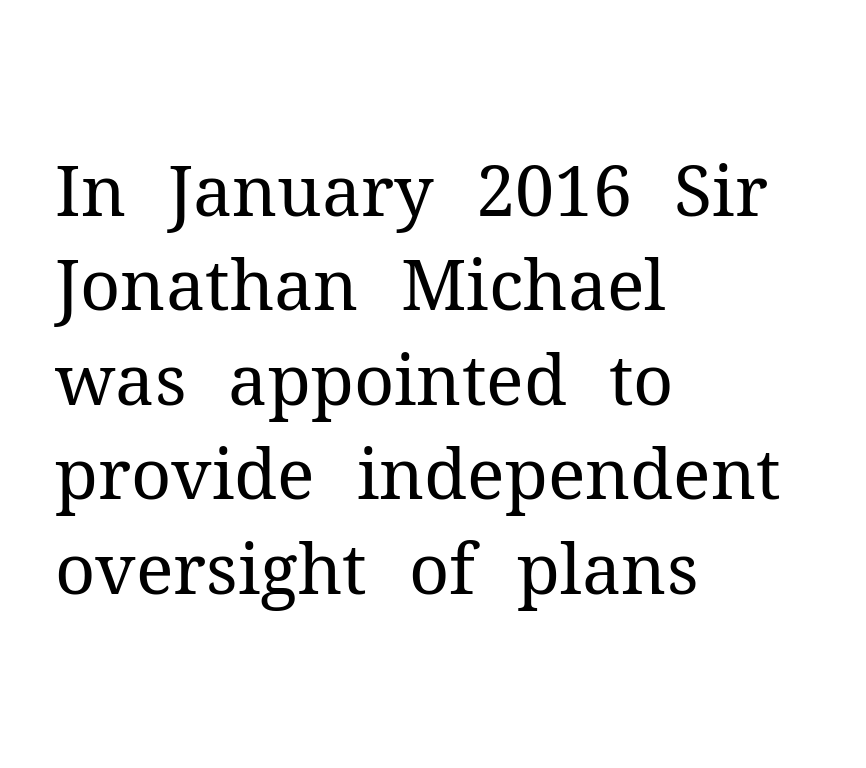
The image shows 70 px regular-weight serif type, upright; set left-aligned, normal line spacing (1.35x), normal letter spacing, not underlined; medium stroke contrast and a medium x-height.
